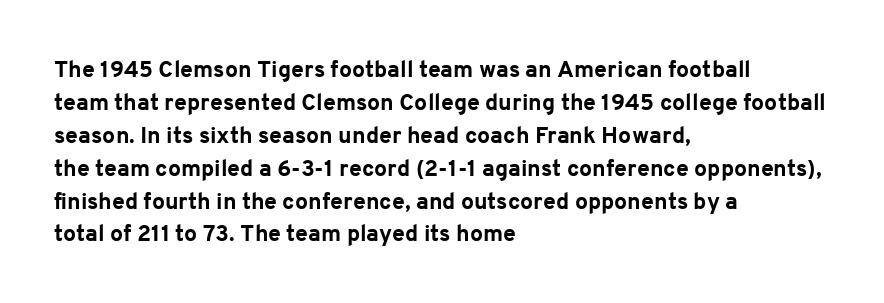
The gaps between neighbouring characters are ordinary and unremarkable. A dark, heavy texture on the line: the type is bold. Leftover space on each line is placed entirely after the last word. Reading down the column, the eye jumps a familiar distance to each next line. This is the regular roman posture of the typeface.
